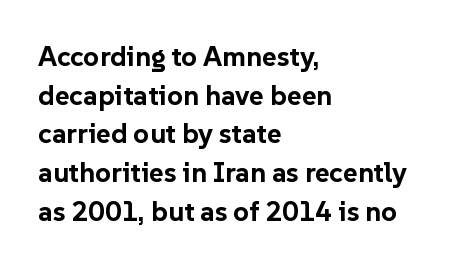
Q: Is the text bold? A: Yes.
Q: Is the text italic (slanted)? A: No, it is upright.
Q: Is the typeface a serif or a sans-serif typeface? A: Sans-serif.
Q: Is the text underlined? A: No.
Q: How is the paragraph aligned? A: Left-aligned.
Q: Is the spacing between letters normal or unusually wide? A: Normal.
Q: Is the spacing between lines tight, normal or loose? A: Normal.
Q: Width (condensed, normal, or wide)? A: Normal.
Q: Stroke contrast? A: Low.
Q: x-height? A: Medium.
Q: Monospaced? A: No.
